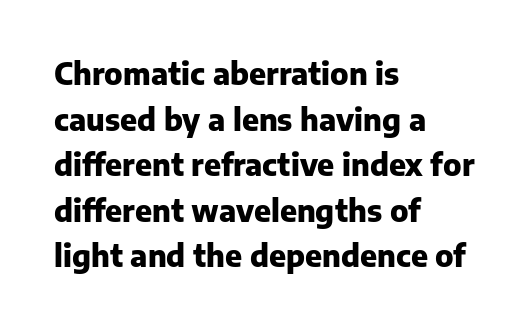
Typeset ragged right — the left edge is the straight one. Spacing between characters is what you'd get straight out of the box. Reading down the column, the eye jumps a familiar distance to each next line. Ascenders rise straight up at ninety degrees.
